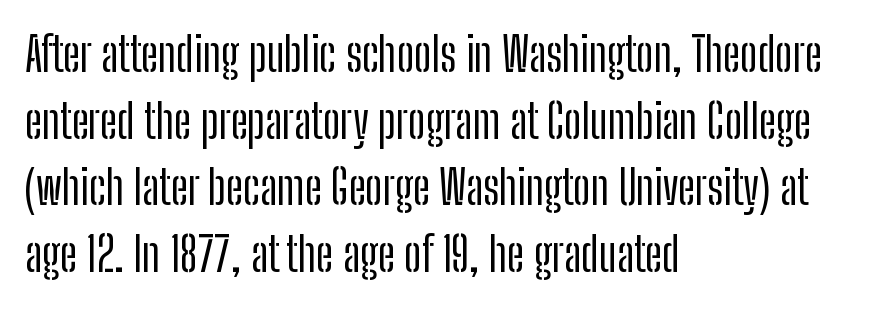
Q: Is the text italic (slanted)? A: No, it is upright.
Q: Is the typeface a serif or a sans-serif typeface? A: Sans-serif.
Q: Is the text underlined? A: No.
Q: How is the paragraph aligned? A: Left-aligned.
Q: Is the spacing between letters normal or unusually wide? A: Normal.
Q: Is the spacing between lines tight, normal or loose? A: Normal.
Q: Width (condensed, normal, or wide)? A: Condensed.
Q: Stroke contrast? A: Low.
Q: x-height? A: Medium.
Q: Monospaced? A: No.
